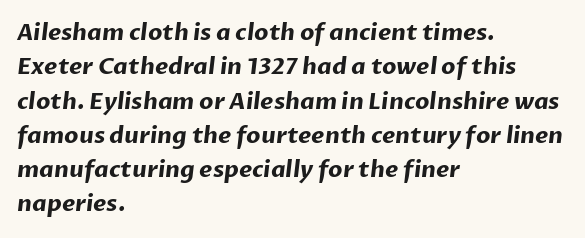
Spacing between characters is what you'd get straight out of the box. This sample is left-justified, so line endings fall wherever the words run out. Honestly, there is no underline to notice here at all. This is heavy type, rendered in bold. Line spacing here is normal.
